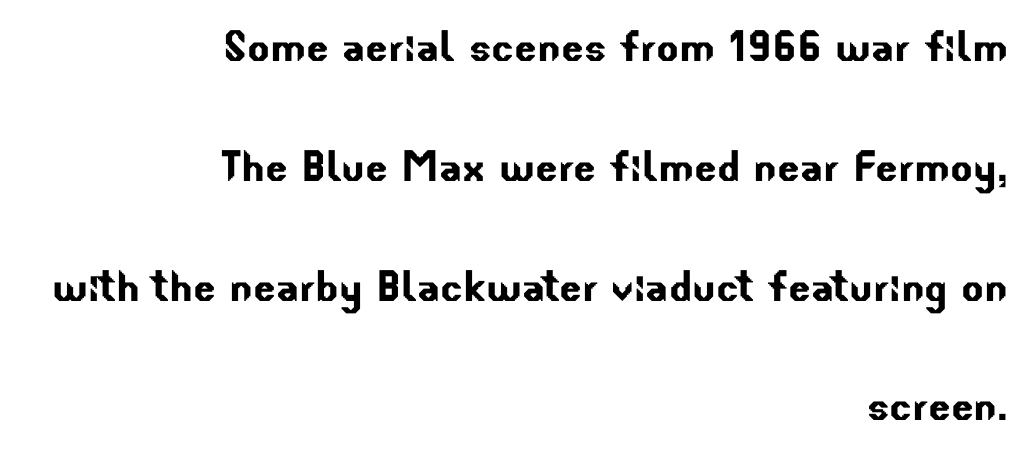
Q: Is the typeface a serif or a sans-serif typeface? A: Sans-serif.
Q: Is the text underlined? A: No.
Q: How is the paragraph aligned? A: Right-aligned.
Q: Is the spacing between letters normal or unusually wide? A: Normal.
Q: Is the spacing between lines tight, normal or loose? A: Loose.
Q: Width (condensed, normal, or wide)? A: Normal.
Q: Stroke contrast? A: Low.
Q: x-height? A: Small.
Q: Monospaced? A: No.
